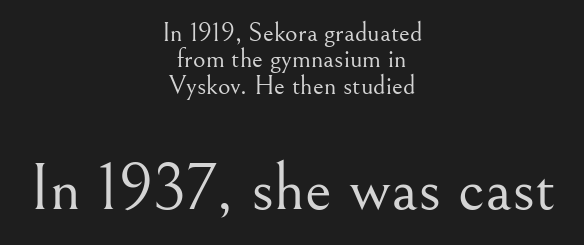
{"serif": "yes", "italic": "no", "bold": "no", "weight": "light", "width": "normal", "stroke_contrast": "medium", "x_height": "small", "monospaced": "no", "underline": "no", "align": "center", "line_spacing": "tight", "line_spacing_ratio": 0.98, "letter_spacing": "normal", "letter_spacing_em": 0.0, "larger_block": "second", "size_ratio": 2.48, "glyph_px": 67}
